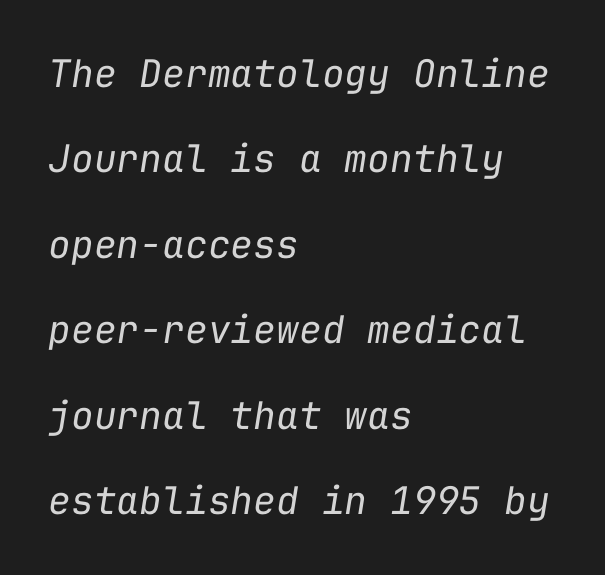
The image shows 38 px regular-weight type, italic (leaning right), monospaced; set left-aligned, loose line spacing (2.25x), normal letter spacing, not underlined; low stroke contrast and a medium x-height.
